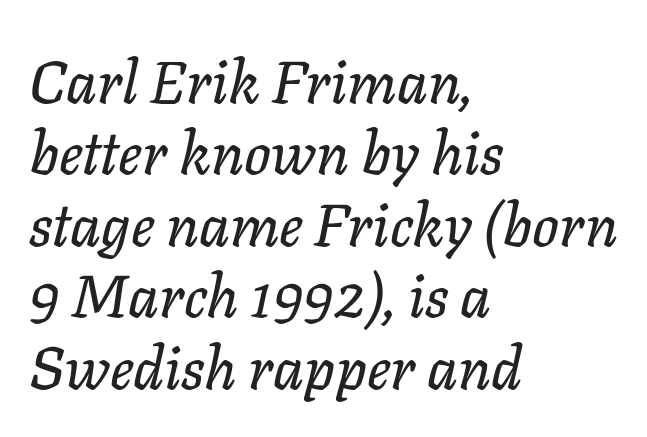
{"italic": "yes", "lean": "right", "slant_degrees": 11, "width": "normal", "stroke_contrast": "low", "x_height": "medium", "monospaced": "no", "underline": "no", "align": "left", "line_spacing_ratio": 1.21, "letter_spacing": "normal", "letter_spacing_em": 0.0, "glyph_px": 59}
